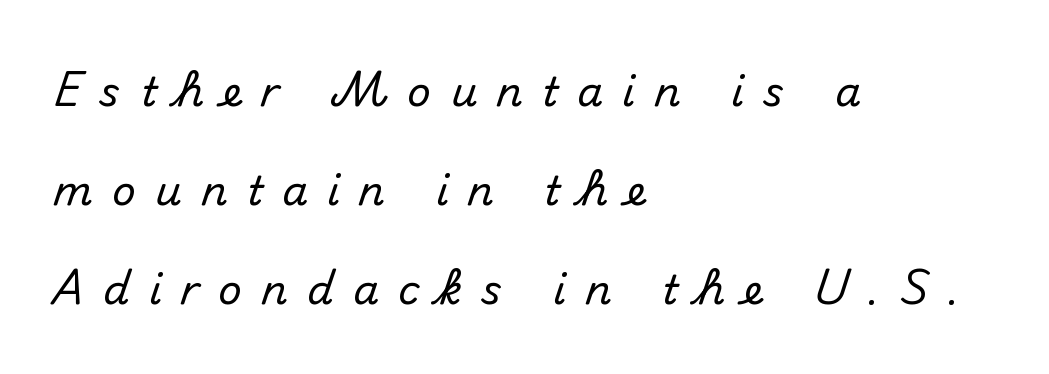
The rendering uses natural spacing where letterforms have individual widths. Underlining? Definitely not there. What stands out about the letter spacing? Its width — letters are far apart. Regarding serifs, this sample does without them. All the whitespace from short lines collects on the right.
